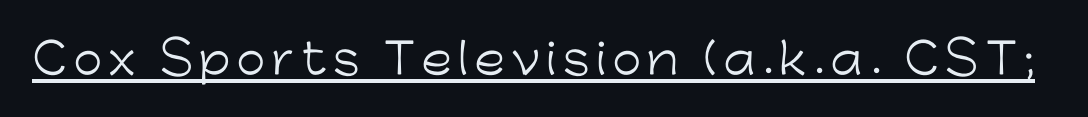
The image shows 42 px light sans-serif type, upright; set underlined; low stroke contrast and a medium x-height.
